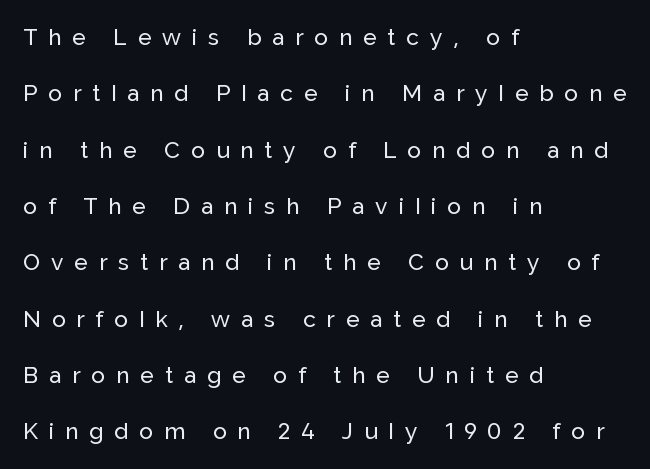
The image shows 23 px text type, upright; set left-aligned, loose line spacing (2.45x), unusually wide letter spacing (+0.47 em), not underlined.
